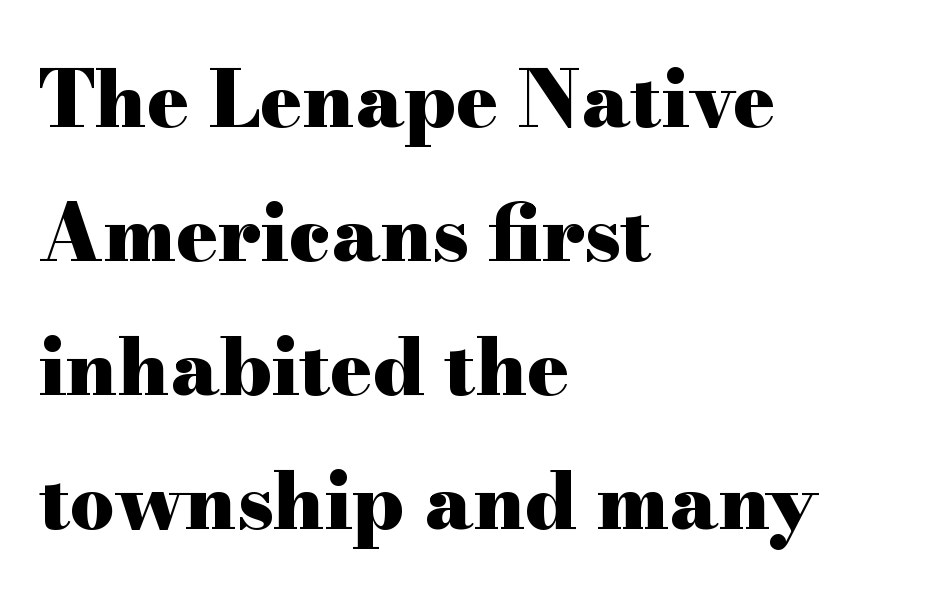
{"serif": "yes", "italic": "no", "bold": "yes", "weight": "heavy", "width": "wide", "stroke_contrast": "high", "x_height": "small", "monospaced": "no", "underline": "no", "align": "left", "line_spacing_ratio": 1.72, "letter_spacing": "normal", "letter_spacing_em": 0.0, "glyph_px": 78}
